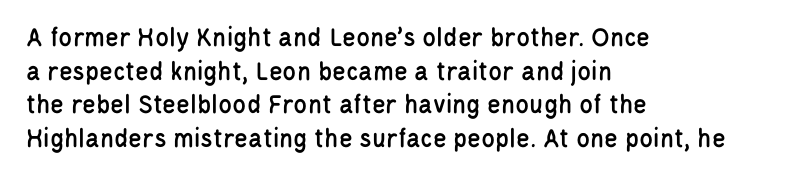
Q: Is the text italic (slanted)? A: No, it is upright.
Q: Is the typeface a serif or a sans-serif typeface? A: Sans-serif.
Q: Is the text underlined? A: No.
Q: How is the paragraph aligned? A: Left-aligned.
Q: Is the spacing between letters normal or unusually wide? A: Normal.
Q: Width (condensed, normal, or wide)? A: Condensed.
Q: Stroke contrast? A: Low.
Q: x-height? A: Large.
Q: Monospaced? A: No.
